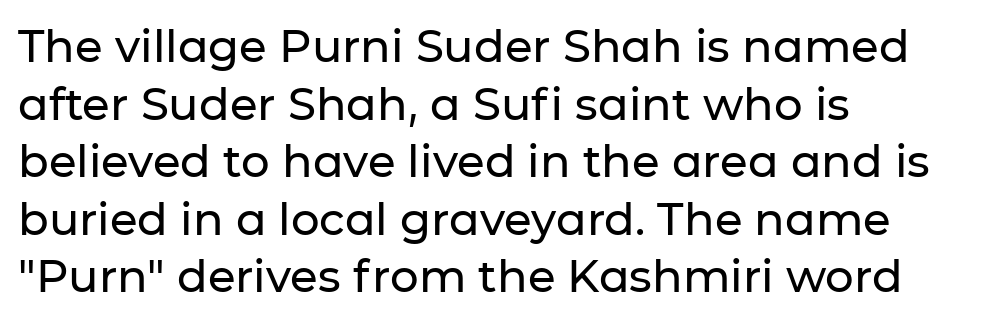
Q: Is the text italic (slanted)? A: No, it is upright.
Q: Is the typeface a serif or a sans-serif typeface? A: Sans-serif.
Q: Is the text underlined? A: No.
Q: How is the paragraph aligned? A: Left-aligned.
Q: Is the spacing between letters normal or unusually wide? A: Normal.
Q: Is the spacing between lines tight, normal or loose? A: Normal.
Q: Width (condensed, normal, or wide)? A: Normal.
Q: Stroke contrast? A: Low.
Q: x-height? A: Medium.
Q: Monospaced? A: No.
